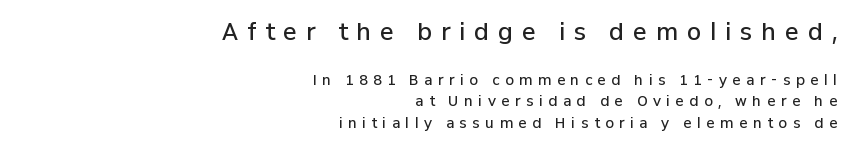
The image shows 23 px text type, upright; set right-aligned, normal line spacing (1.54x), unusually wide letter spacing (+0.39 em), not underlined; the first (top) block is 1.64x larger.
